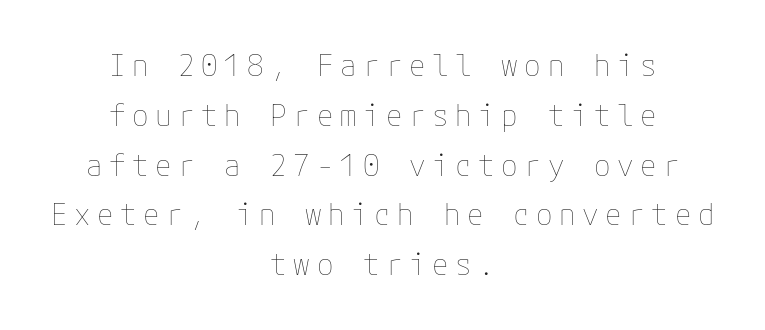
{"italic": "no", "bold": "no", "weight": "thin", "width": "normal", "stroke_contrast": "low", "x_height": "medium", "underline": "no", "align": "center", "line_spacing": "normal", "line_spacing_ratio": 1.66, "letter_spacing": "wide", "letter_spacing_em": 0.22, "glyph_px": 30}
